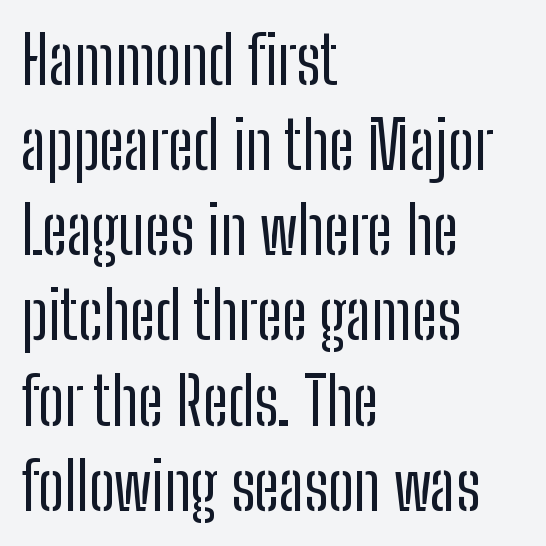
The image shows 65 px regular-weight, condensed sans-serif type, upright; set left-aligned, normal line spacing (1.31x), normal letter spacing, not underlined; low stroke contrast and a medium x-height.
